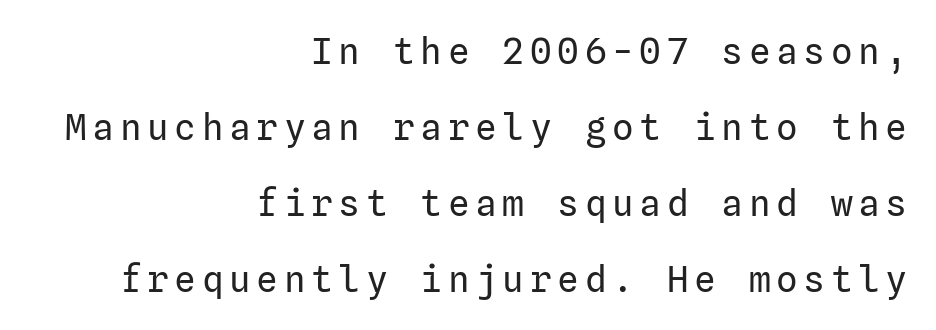
{"serif": "no", "italic": "no", "bold": "no", "weight": "regular", "width": "normal", "stroke_contrast": "low", "x_height": "medium", "underline": "no", "align": "right", "line_spacing": "loose", "line_spacing_ratio": 2.11, "glyph_px": 36}
